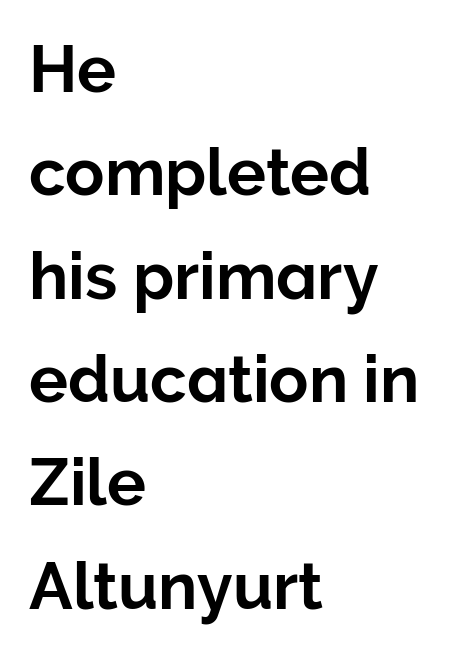
The image shows 65 px sans-serif type, upright; set left-aligned, normal line spacing (1.59x), normal letter spacing, not underlined; low stroke contrast and a medium x-height.
